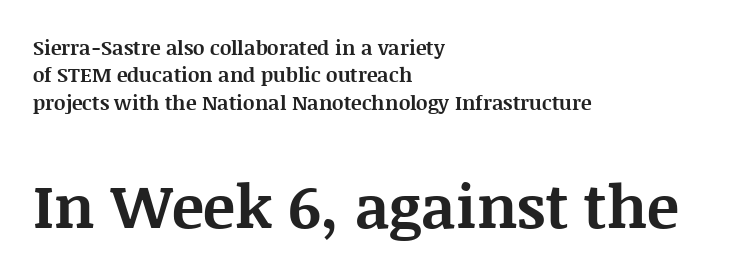
The image shows 60 px bold serif type, upright; set left-aligned, normal line spacing (1.37x), normal letter spacing, not underlined; the second (bottom) block is 3.0x larger; medium stroke contrast and a large x-height.
